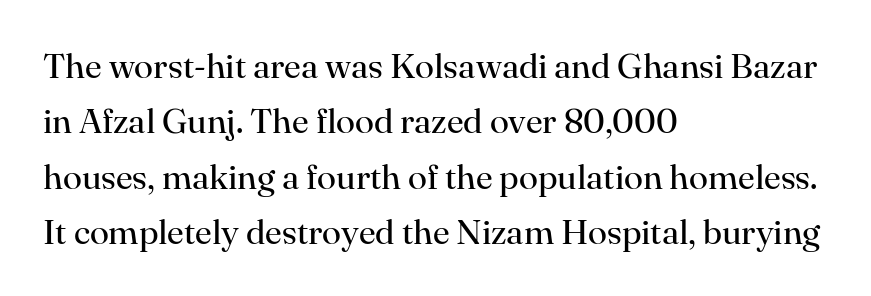
{"serif": "yes", "italic": "no", "bold": "no", "weight": "regular", "width": "normal", "stroke_contrast": "high", "x_height": "small", "monospaced": "no", "underline": "no", "align": "left", "line_spacing": "normal", "line_spacing_ratio": 1.58, "letter_spacing": "normal", "letter_spacing_em": 0.0, "glyph_px": 35}
